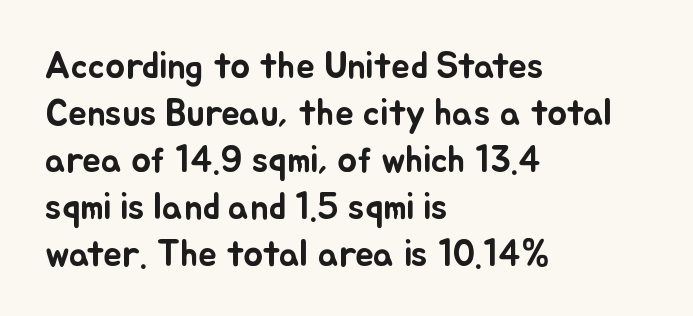
The image shows 37 px text type, upright; set left-aligned, normal line spacing (1.27x), normal letter spacing, not underlined; low stroke contrast and a small x-height.
